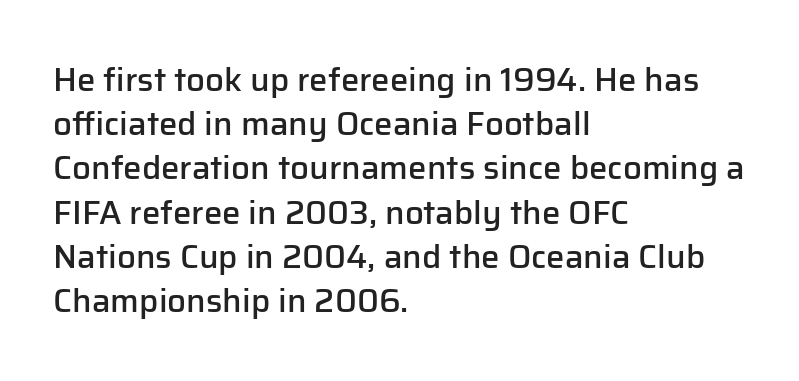
Varying glyph widths throughout — classic text-font behaviour. No word sits above an underline. Bold? Not quite — semibold, heavier than regular but stopping short. Short and long lines alike share a common starting point at left.
